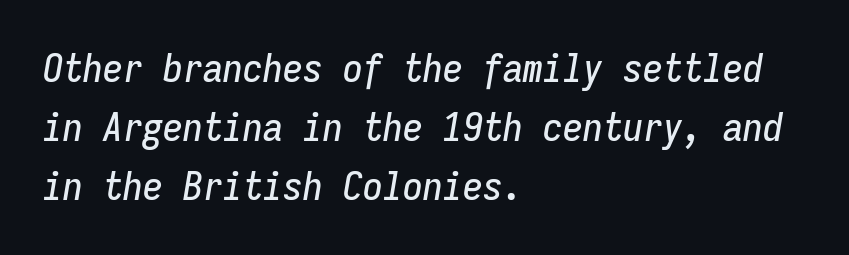
The letters march in equal steps, a hallmark of fixed-pitch type. Check the space under the baseline: it is left empty. Short and long lines alike share a common starting point at left. Whoever set this chose a conventional vertical rhythm.
